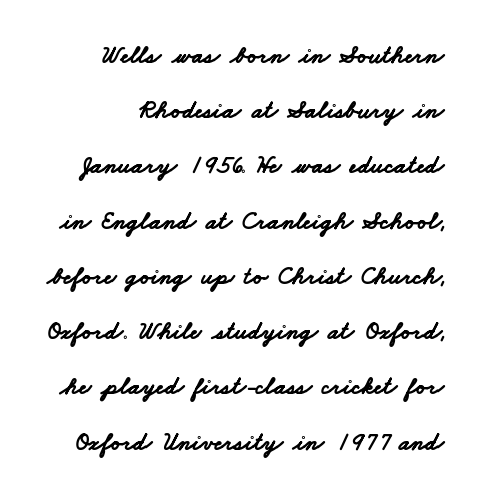
{"bold": "yes", "underline": "no", "line_spacing": "loose", "line_spacing_ratio": 2.21, "letter_spacing": "normal", "letter_spacing_em": 0.0, "glyph_px": 25}
